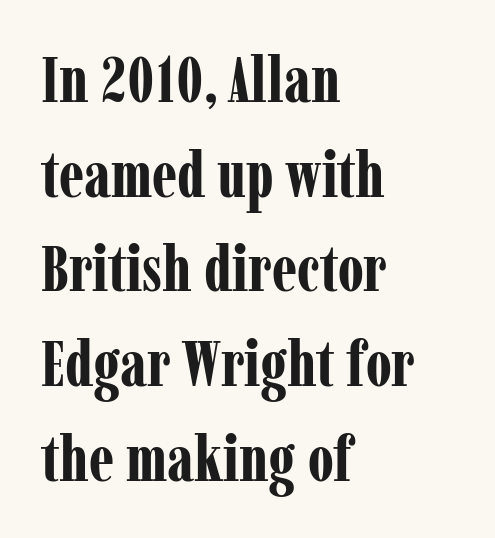
{"serif": "yes", "italic": "no", "bold": "yes", "weight": "bold", "width": "condensed", "stroke_contrast": "low", "x_height": "medium", "monospaced": "no", "underline": "no", "align": "left", "line_spacing": "normal", "line_spacing_ratio": 1.48, "letter_spacing": "normal", "letter_spacing_em": 0.0, "glyph_px": 64}
